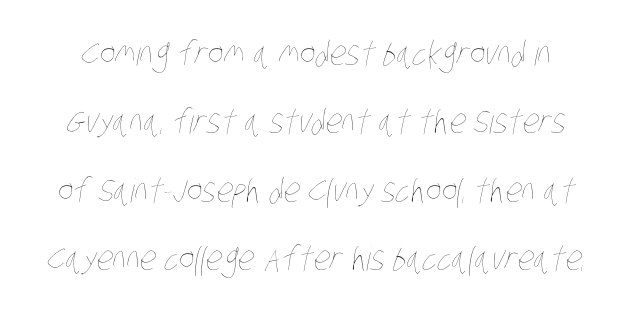
The image shows 33 px thin, condensed type; set loose line spacing (2.07x), normal letter spacing, not underlined; low stroke contrast and a large x-height.
